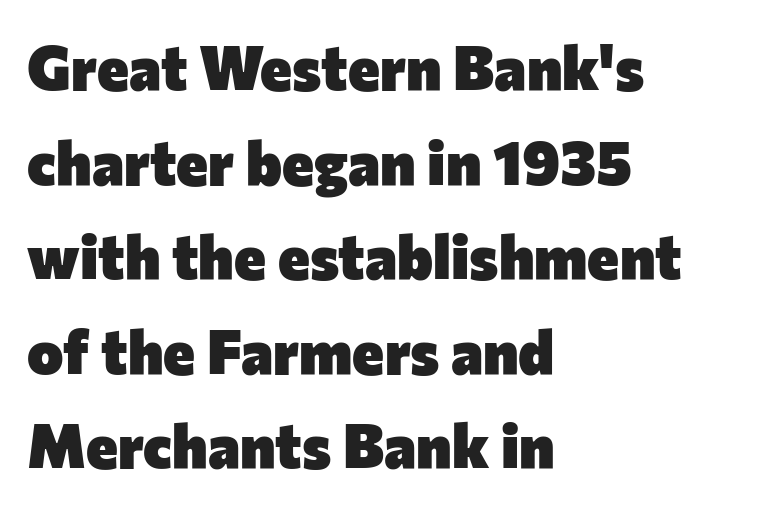
The letters advance in unequal steps, a hallmark of proportional type. The letterforms sit shoulder to shoulder at normal distance. Heavy, bold letterforms. In terms of posture, this sample is upright.
